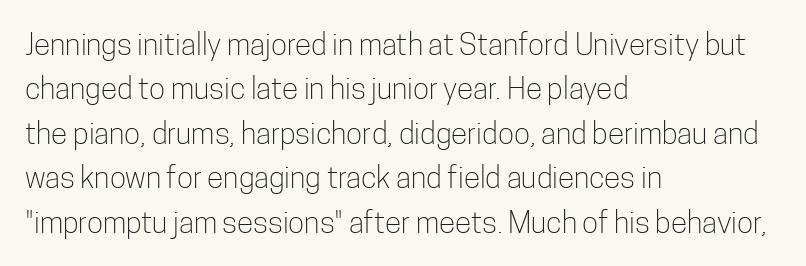
Q: Is the text bold? A: No.
Q: Is the text italic (slanted)? A: No, it is upright.
Q: Is the typeface a serif or a sans-serif typeface? A: Sans-serif.
Q: Is the text underlined? A: No.
Q: How is the paragraph aligned? A: Left-aligned.
Q: Is the spacing between letters normal or unusually wide? A: Normal.
Q: Is the spacing between lines tight, normal or loose? A: Normal.
Q: Width (condensed, normal, or wide)? A: Condensed.
Q: Stroke contrast? A: Low.
Q: x-height? A: Medium.
Q: Monospaced? A: No.
